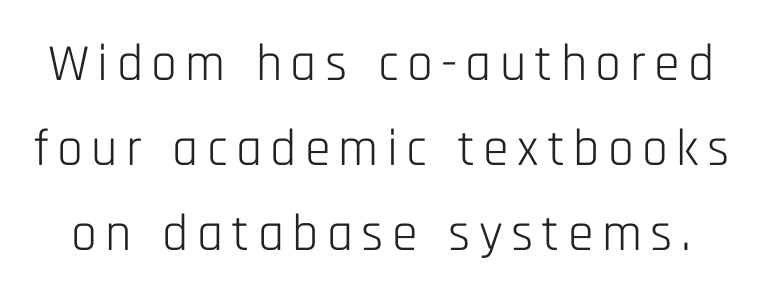
When letters stand straight like this, we call the style roman or upright. The rendering shows plain stroke endings on the letterforms — a sans-serif design. This sample has the flowing, uneven cadence of proportional lettering. Vertical stems look standard width or narrower in stroke. Letters rest on an invisible, unmarked baseline.
